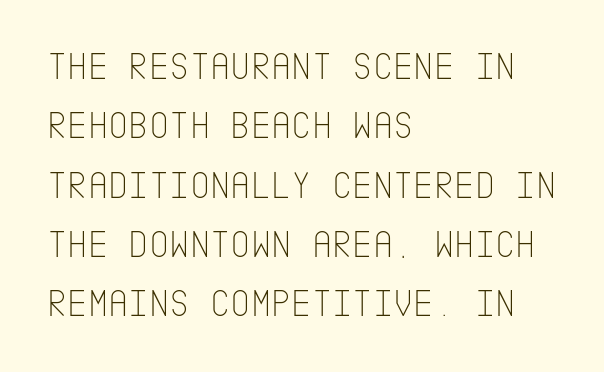
Ascenders rise straight up at ninety degrees. Nobody touched the tracking dial on this one. The leading is moderate, giving the passage an even texture. The face used here is a sans, in the tradition of grotesques and geometrics. No heavy texture on the line: the type isn't bold. Alignment: flush left.
